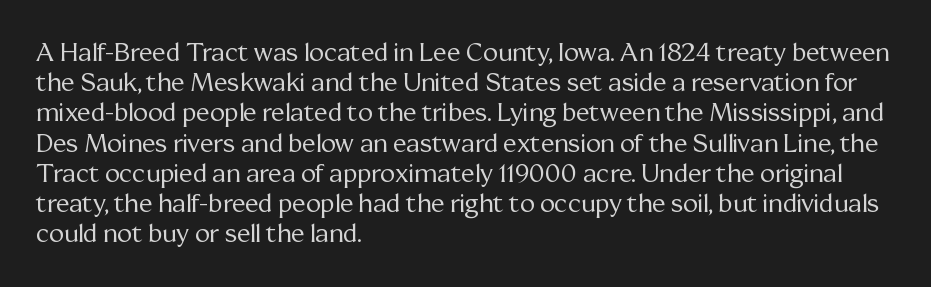
{"italic": "no", "bold": "no", "underline": "no", "align": "left", "line_spacing_ratio": 1.21, "letter_spacing": "normal", "letter_spacing_em": 0.0, "glyph_px": 25}
